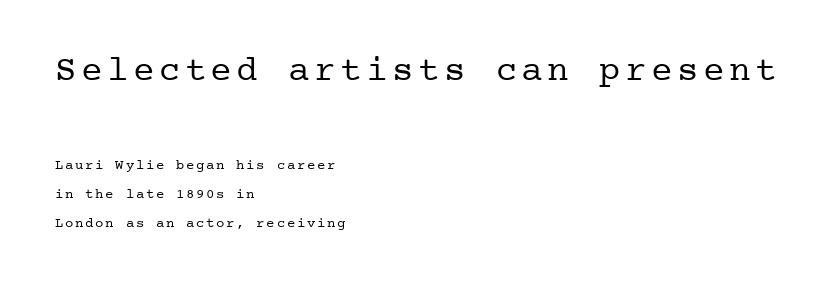
This sample uses an upright cut, with every glyph sitting square on the baseline. In terms of leading, this rendering errs on the spacious side. The font sits on the lighter half of the weight spectrum, regular included. The text block is weighted toward the left margin, trailing off unevenly rightward. Underlining? Definitely not there. Reading top to bottom, the characters get smaller at the block break.
